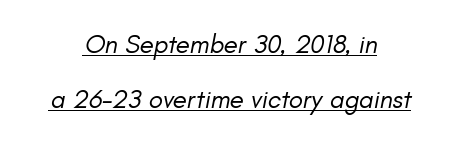
Unbolded letterforms with no extra heft. This block would shrink considerably if given ordinary leading; it's expanded now. Quick note: underline on. Is the letter spacing exaggerated? No — it looks like the ordinary default. Compared with a flush-left layout, this one balances lines on the center instead.
